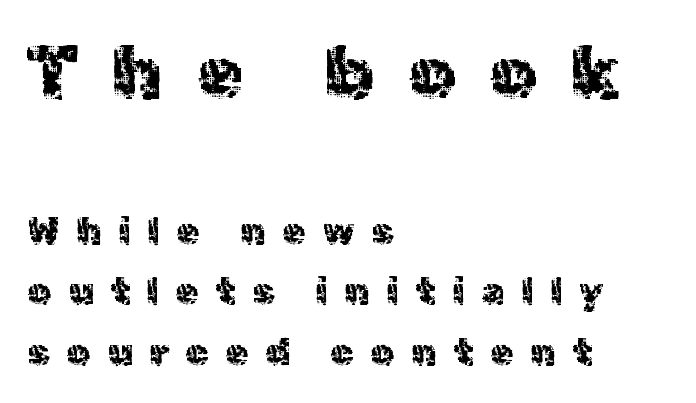
Q: Is the text italic (slanted)? A: No, it is upright.
Q: Is the typeface a serif or a sans-serif typeface? A: Sans-serif.
Q: Is the text underlined? A: No.
Q: How is the paragraph aligned? A: Left-aligned.
Q: Is the spacing between letters normal or unusually wide? A: Unusually wide.
Q: Is the spacing between lines tight, normal or loose? A: Normal.
Q: Which block of text is set in a larger size, the first (top) or the second (bottom)? A: The first (top) one.
Q: Width (condensed, normal, or wide)? A: Normal.
Q: x-height? A: Medium.
Q: Monospaced? A: No.
